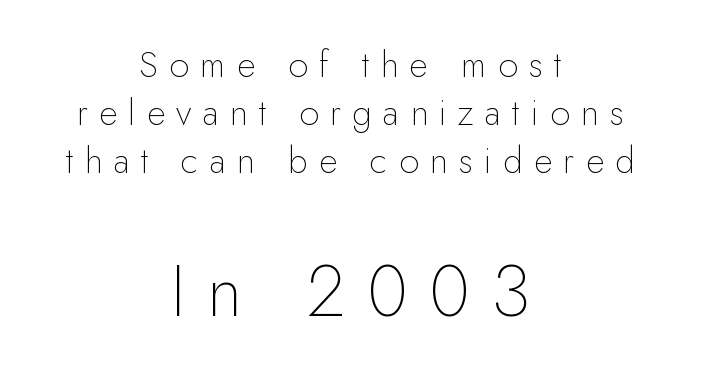
Q: Is the text bold? A: No.
Q: Is the text italic (slanted)? A: No, it is upright.
Q: Is the typeface a serif or a sans-serif typeface? A: Sans-serif.
Q: Is the text underlined? A: No.
Q: How is the paragraph aligned? A: Centered.
Q: Is the spacing between letters normal or unusually wide? A: Unusually wide.
Q: Is the spacing between lines tight, normal or loose? A: Normal.
Q: Which block of text is set in a larger size, the first (top) or the second (bottom)? A: The second (bottom) one.
Q: Width (condensed, normal, or wide)? A: Normal.
Q: Stroke contrast? A: Low.
Q: x-height? A: Small.
Q: Monospaced? A: No.
